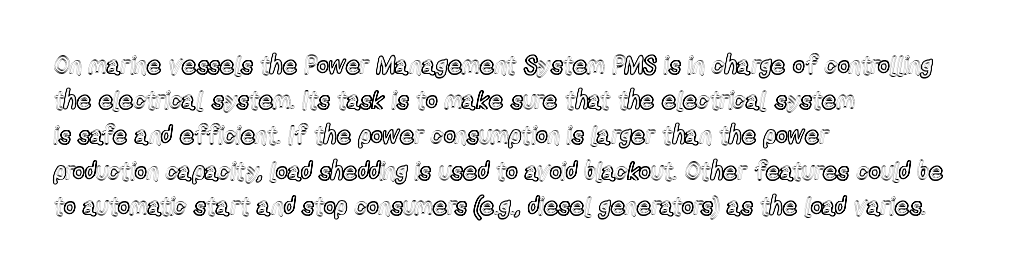
The image shows 25 px text type; set left-aligned, normal line spacing (1.41x), normal letter spacing, not underlined.
